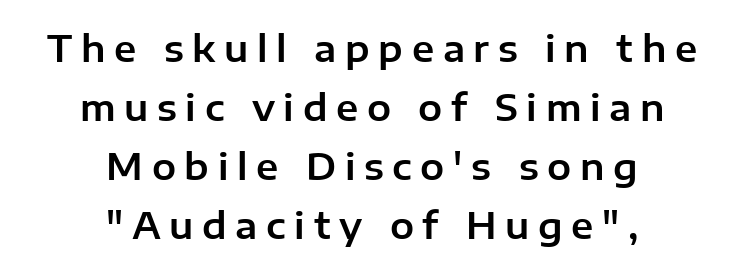
{"serif": "no", "italic": "no", "width": "normal", "stroke_contrast": "low", "x_height": "medium", "monospaced": "no", "underline": "no", "align": "center", "line_spacing": "normal", "line_spacing_ratio": 1.64, "letter_spacing": "wide", "letter_spacing_em": 0.24, "glyph_px": 36}
